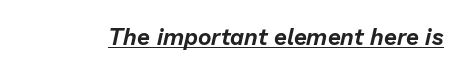
The image shows 23 px text type, italic (leaning right); set normal letter spacing, underlined.
